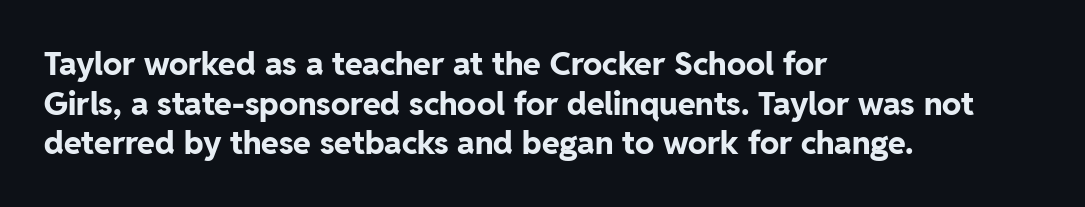
The image shows 32 px bold sans-serif type, upright; set left-aligned, line spacing 1.24x, normal letter spacing, not underlined; low stroke contrast and a medium x-height.
